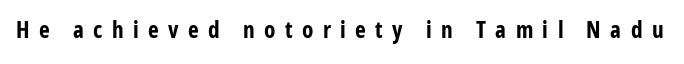
The image shows 23 px bold type, upright; set unusually wide letter spacing (+0.41 em), not underlined.
